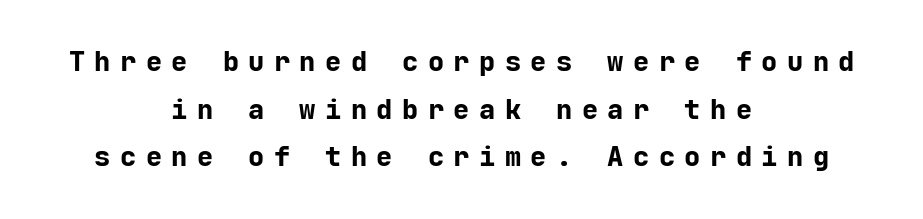
Q: Is the text bold? A: Yes.
Q: Is the text italic (slanted)? A: No, it is upright.
Q: Is the text underlined? A: No.
Q: How is the paragraph aligned? A: Centered.
Q: Is the spacing between letters normal or unusually wide? A: Unusually wide.
